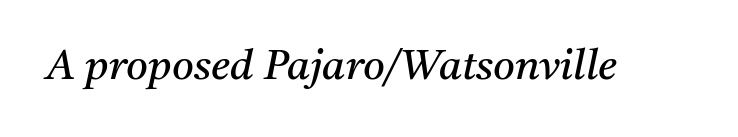
{"serif": "yes", "italic": "yes", "lean": "right", "slant_degrees": 11, "bold": "no", "weight": "regular", "width": "normal", "stroke_contrast": "medium", "x_height": "medium", "monospaced": "no", "underline": "no", "letter_spacing": "normal", "letter_spacing_em": 0.0, "glyph_px": 42}
